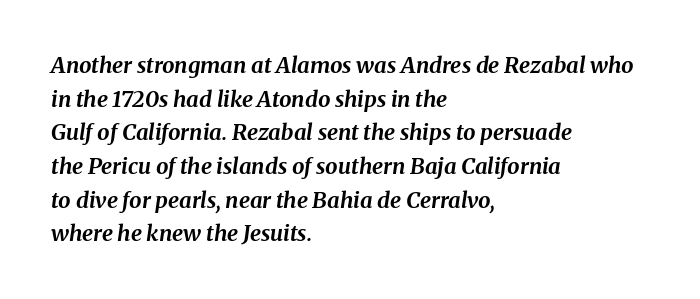
Observe the lean: these are italic letterforms. Honestly, there is no underline to notice here at all. The paragraph shown leans on its left margin. Caption: standard tracking, unaltered.
